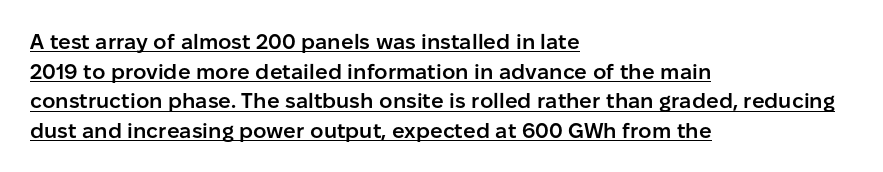
The image shows 21 px text type, upright; set left-aligned, normal line spacing (1.41x), normal letter spacing, underlined.
